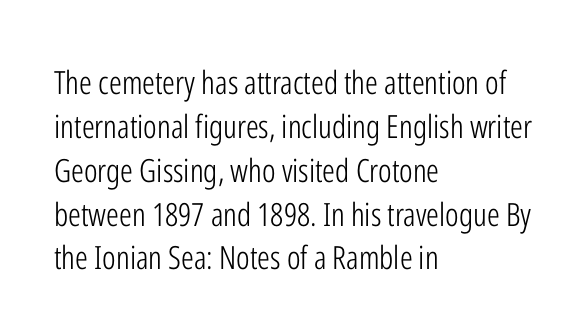
Has an underline been added? It has not. This rendering employs a face without finishing strokes, i.e., a sans-serif. The letters stand upright; this is a roman face. The cut favours lightness, reaching ordinary text weight at its darkest. Whoever set this chose a conventional vertical rhythm. This rendering uses left alignment, leaving the right contour irregular.
